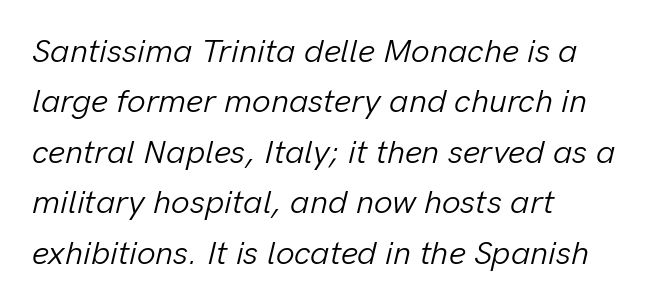
The image shows 33 px light type, italic (leaning right); set left-aligned, normal line spacing (1.53x), normal letter spacing, not underlined; low stroke contrast and a medium x-height.
